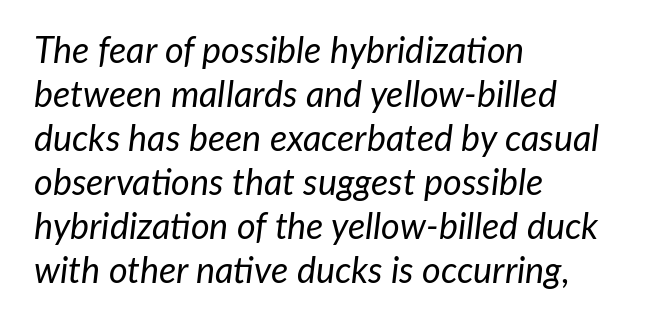
{"italic": "yes", "lean": "right", "slant_degrees": 7, "bold": "no", "weight": "regular", "width": "normal", "stroke_contrast": "low", "x_height": "medium", "monospaced": "no", "underline": "no", "align": "left", "line_spacing_ratio": 1.22, "letter_spacing": "normal", "letter_spacing_em": 0.0, "glyph_px": 36}
